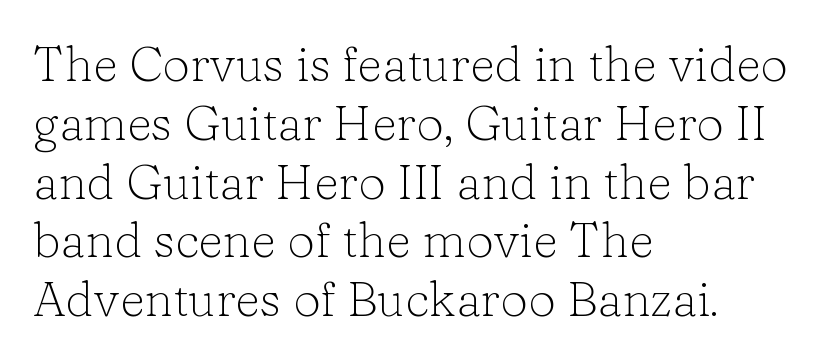
The image shows 49 px light serif type, upright; set left-aligned, line spacing 1.2x, normal letter spacing, not underlined; low stroke contrast and a medium x-height.
